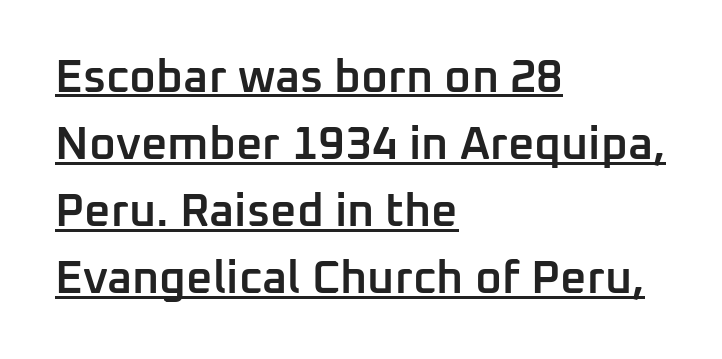
Between one letter and the next there's only the usual sliver of space. A bit beefed up — I'd call it semibold rather than bold. Ordinary non-slanted type is in use. You could not count columns in this text — the font is proportionally spaced. A baseline rule has been typeset under these characters.
